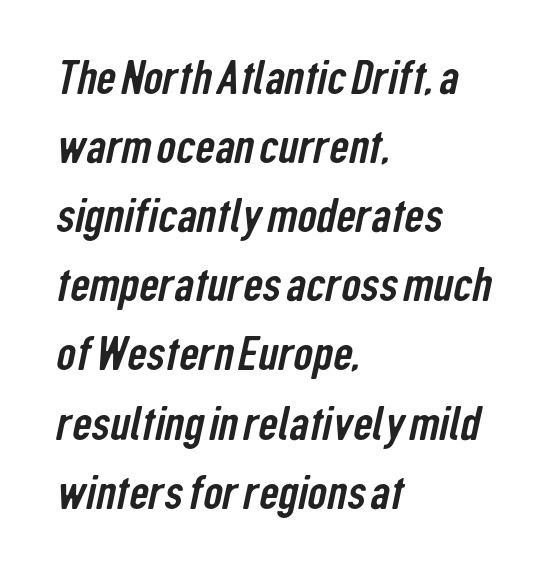
The image shows 48 px condensed sans-serif type; set left-aligned, normal line spacing (1.44x), normal letter spacing, not underlined; low stroke contrast and a medium x-height.
